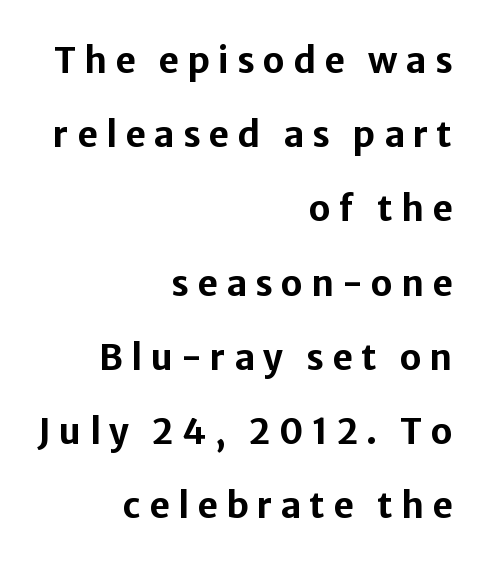
The image shows 35 px bold sans-serif type, upright; set right-aligned, loose line spacing (2.12x), unusually wide letter spacing (+0.24 em), not underlined; low stroke contrast and a medium x-height.
